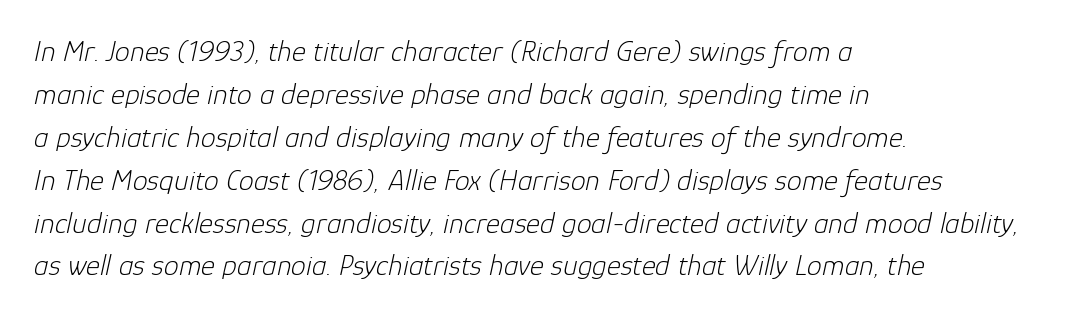
This rendering uses left alignment, leaving the right contour irregular. Spacing between characters is what you'd get straight out of the box. In terms of posture, this sample is oblique. Is this a heavy cut? Hardly; it is regular or lighter. Just letters on the line, the space beneath them empty. Reading down the column, the eye jumps a familiar distance to each next line.
